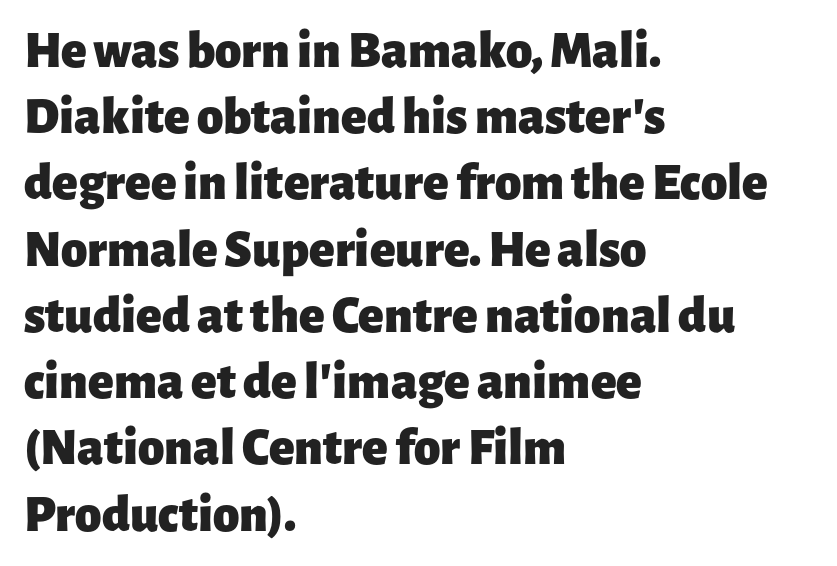
{"serif": "no", "italic": "no", "bold": "yes", "weight": "heavy", "width": "normal", "stroke_contrast": "low", "x_height": "medium", "monospaced": "no", "underline": "no", "align": "left", "line_spacing": "normal", "line_spacing_ratio": 1.25, "letter_spacing": "normal", "letter_spacing_em": 0.0, "glyph_px": 53}
